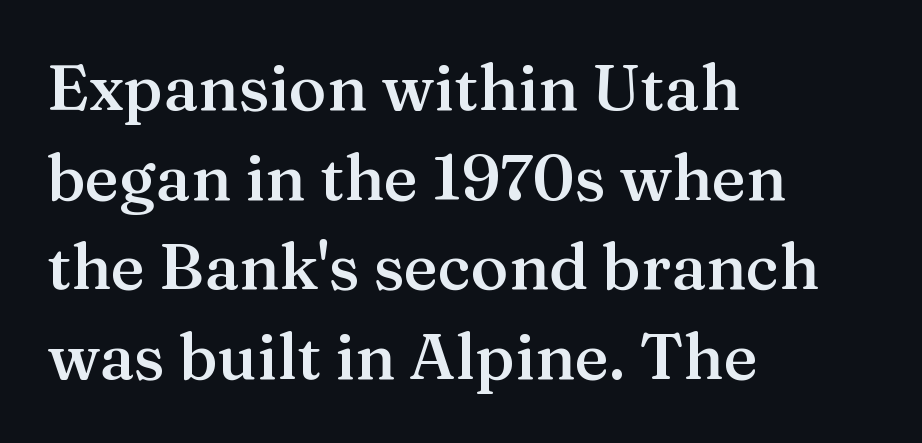
The image shows 64 px semibold serif type, upright; set left-aligned, normal line spacing (1.4x), normal letter spacing, not underlined; medium stroke contrast and a medium x-height.
